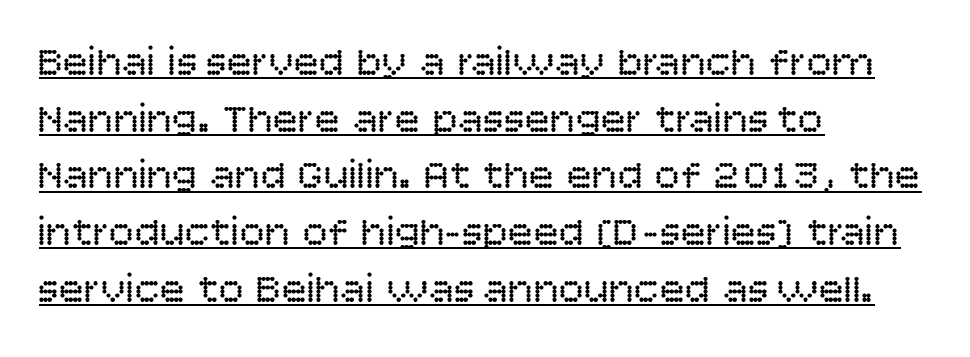
Q: Is the text bold? A: No.
Q: Is the text italic (slanted)? A: No, it is upright.
Q: Is the typeface a serif or a sans-serif typeface? A: Sans-serif.
Q: Is the text underlined? A: Yes.
Q: How is the paragraph aligned? A: Left-aligned.
Q: Is the spacing between letters normal or unusually wide? A: Normal.
Q: Is the spacing between lines tight, normal or loose? A: Normal.
Q: Width (condensed, normal, or wide)? A: Normal.
Q: Stroke contrast? A: Low.
Q: x-height? A: Large.
Q: Monospaced? A: No.
